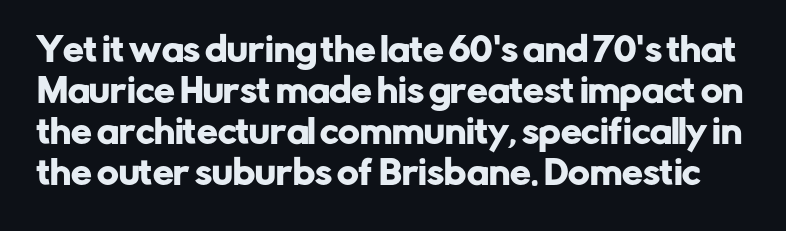
{"serif": "no", "italic": "no", "width": "normal", "stroke_contrast": "low", "x_height": "medium", "monospaced": "no", "underline": "no", "line_spacing_ratio": 1.24, "letter_spacing": "normal", "letter_spacing_em": 0.0, "glyph_px": 33}
